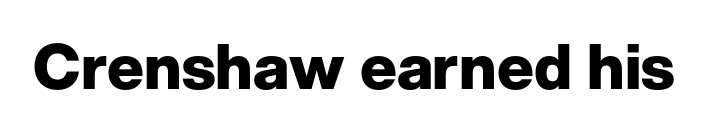
The image shows 62 px heavy sans-serif type, upright; set normal letter spacing, not underlined; low stroke contrast and a medium x-height.
